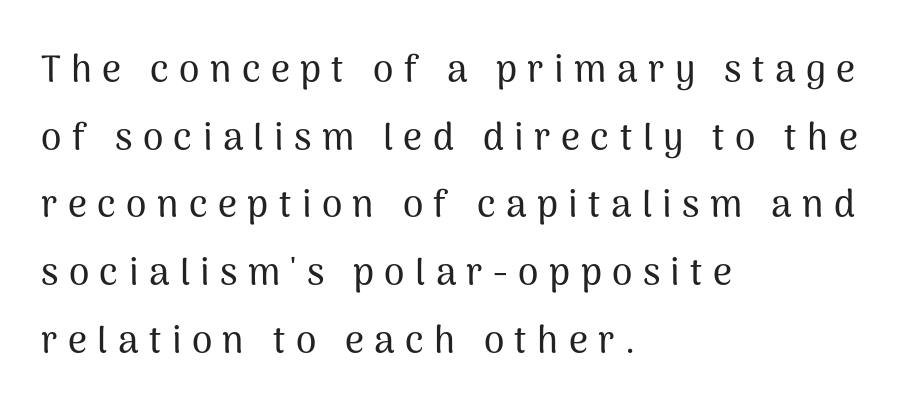
{"serif": "no", "italic": "no", "width": "normal", "stroke_contrast": "medium", "x_height": "medium", "monospaced": "no", "underline": "no", "align": "left", "line_spacing_ratio": 1.83, "letter_spacing": "wide", "letter_spacing_em": 0.28, "glyph_px": 37}
